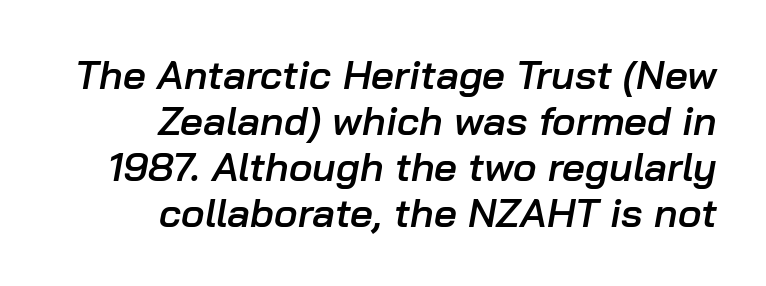
{"italic": "yes", "lean": "right", "slant_degrees": 10, "bold": "semi", "weight": "semibold", "width": "normal", "stroke_contrast": "low", "x_height": "medium", "monospaced": "no", "underline": "no", "align": "right", "line_spacing": "tight", "line_spacing_ratio": 1.15, "letter_spacing": "normal", "letter_spacing_em": 0.0, "glyph_px": 40}
